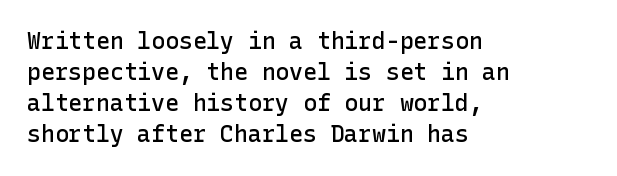
Q: Is the text bold? A: Semi-bold.
Q: Is the text italic (slanted)? A: No, it is upright.
Q: Is the text underlined? A: No.
Q: How is the paragraph aligned? A: Left-aligned.
Q: Is the spacing between letters normal or unusually wide? A: Normal.
Q: Is the spacing between lines tight, normal or loose? A: Normal.
